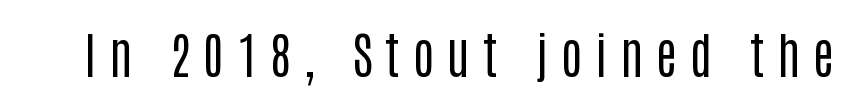
On a weight scale, this lands at 450 or below. Honestly, the letter spacing is so wide it's the main thing you notice. Spacing verdict: proportional, widths tailored to each character. Rule under the text: the space is simply empty. Observe the absence of serifs on each vertical stroke in this sample.
